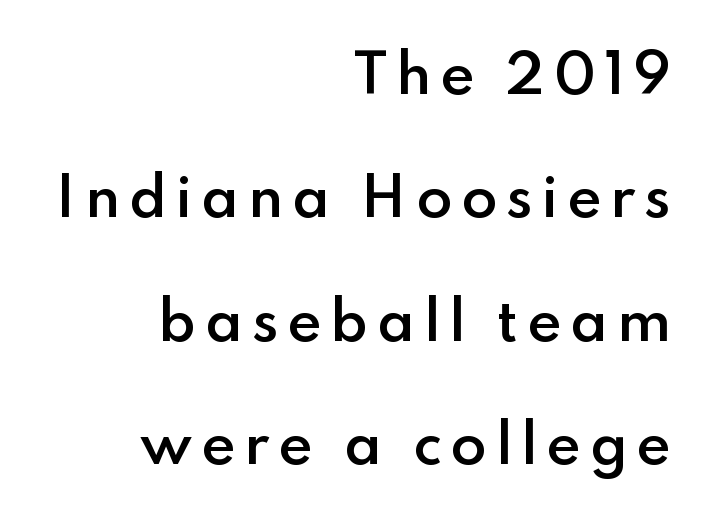
Only glyphs here, with clear space below each row. Nope, no serifs anywhere on these letters. The letters stand upright; this is a roman face. Proportional: the letters do not fall into vertical columns. What weight is shown? A semibold, between regular and bold. Leftover space on each line is placed entirely before the opening word.
